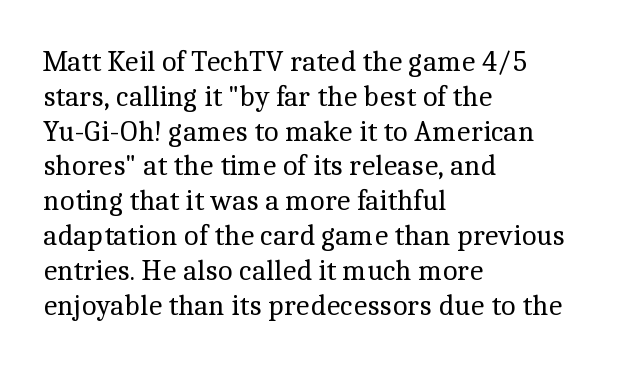
Q: Is the text bold? A: No.
Q: Is the text italic (slanted)? A: No, it is upright.
Q: Is the typeface a serif or a sans-serif typeface? A: Serif.
Q: Is the text underlined? A: No.
Q: How is the paragraph aligned? A: Left-aligned.
Q: Is the spacing between letters normal or unusually wide? A: Normal.
Q: Width (condensed, normal, or wide)? A: Normal.
Q: x-height? A: Medium.
Q: Monospaced? A: No.
